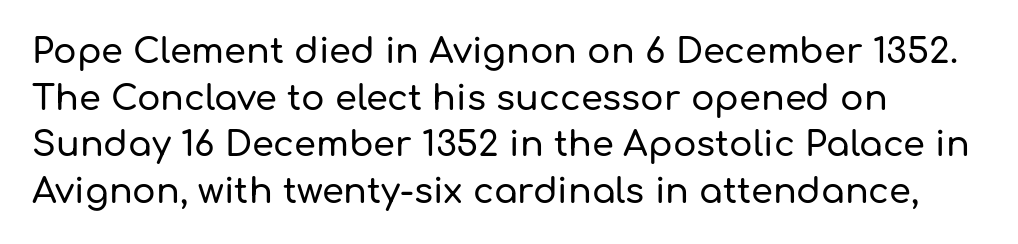
The image shows 35 px sans-serif type, upright; set left-aligned, normal line spacing (1.33x), normal letter spacing, not underlined; low stroke contrast and a medium x-height.
